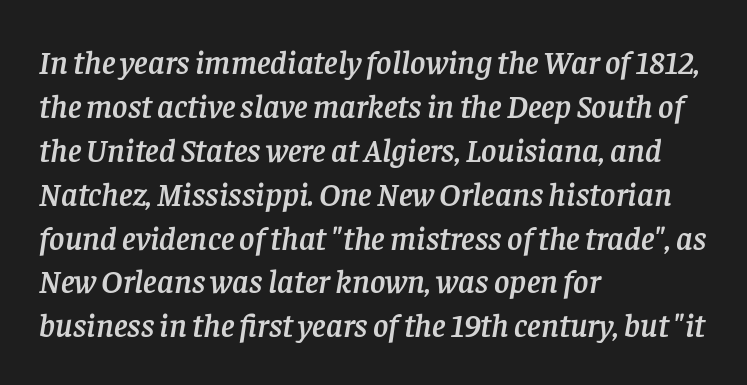
Q: Is the text italic (slanted)? A: Yes, it leans right by about 8 degrees.
Q: Is the typeface a serif or a sans-serif typeface? A: Serif.
Q: Is the text underlined? A: No.
Q: How is the paragraph aligned? A: Left-aligned.
Q: Is the spacing between letters normal or unusually wide? A: Normal.
Q: Is the spacing between lines tight, normal or loose? A: Normal.
Q: Width (condensed, normal, or wide)? A: Normal.
Q: Stroke contrast? A: Low.
Q: x-height? A: Large.
Q: Monospaced? A: No.
